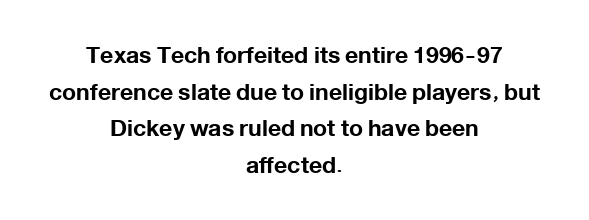
{"italic": "no", "bold": "yes", "underline": "no", "align": "center", "line_spacing": "normal", "line_spacing_ratio": 1.59, "letter_spacing": "normal", "letter_spacing_em": 0.0, "glyph_px": 23}
